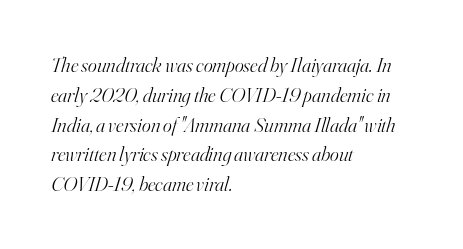
The image shows 21 px text type, italic (leaning right); set left-aligned, normal line spacing (1.42x), normal letter spacing, not underlined.
